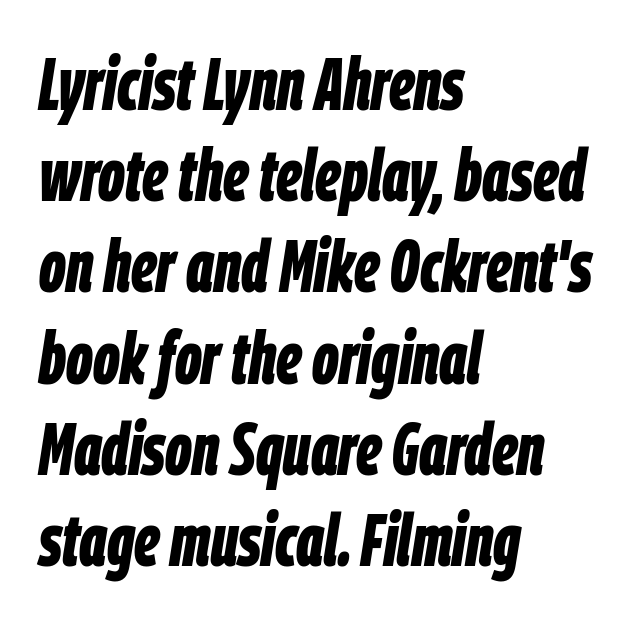
Bare-footed words on every line. Character widths vary here, with narrow letters taking less room than wide ones. You can tell it's italic because the verticals aren't actually vertical. This sample is left-justified, so line endings fall wherever the words run out. Its strokes are broad and dark, the hallmark of bold type. Nobody touched the tracking dial on this one.
